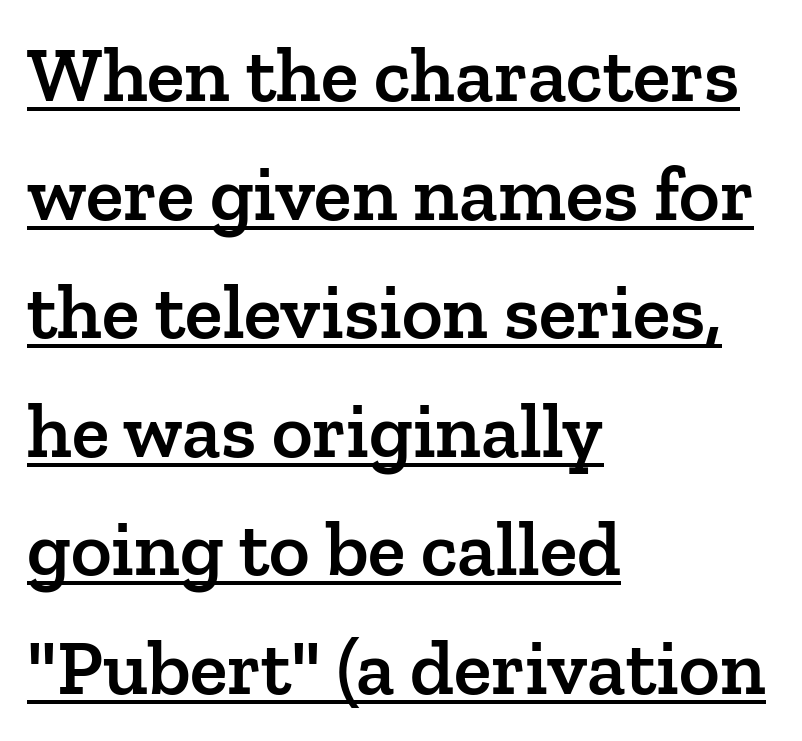
{"serif": "yes", "italic": "no", "bold": "semi", "weight": "semibold", "width": "normal", "stroke_contrast": "low", "x_height": "medium", "monospaced": "no", "underline": "yes", "align": "left", "line_spacing": "normal", "line_spacing_ratio": 1.52, "letter_spacing": "normal", "letter_spacing_em": 0.0, "glyph_px": 78}
